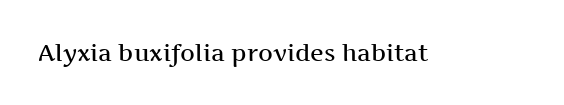
{"italic": "no", "bold": "semi", "underline": "no", "letter_spacing": "normal", "letter_spacing_em": 0.0, "glyph_px": 23}
